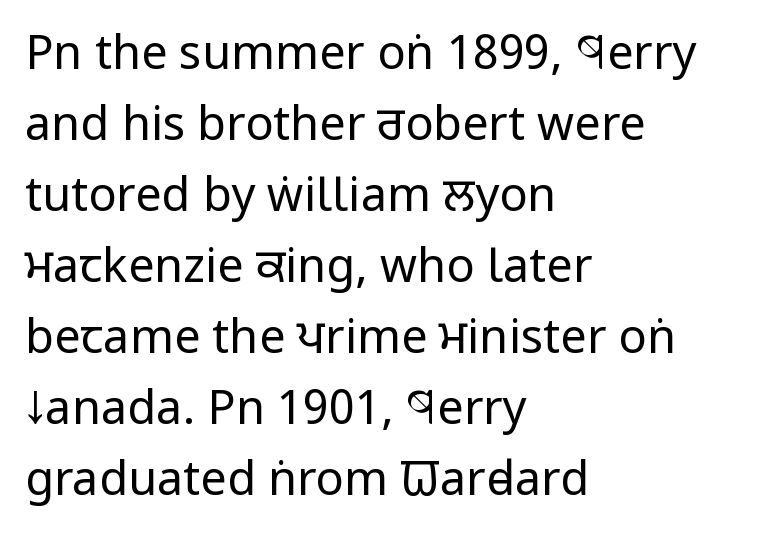
Q: Is the text bold? A: No.
Q: Is the text italic (slanted)? A: No, it is upright.
Q: Is the typeface a serif or a sans-serif typeface? A: Sans-serif.
Q: Is the text underlined? A: No.
Q: How is the paragraph aligned? A: Left-aligned.
Q: Is the spacing between letters normal or unusually wide? A: Normal.
Q: Is the spacing between lines tight, normal or loose? A: Normal.
Q: Width (condensed, normal, or wide)? A: Condensed.
Q: Stroke contrast? A: Low.
Q: x-height? A: Large.
Q: Monospaced? A: No.
